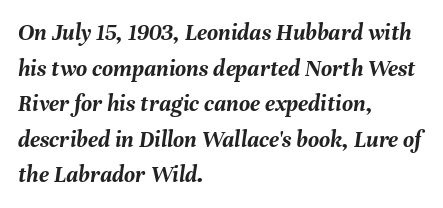
The image shows 24 px bold type, italic (leaning right); set left-aligned, normal line spacing (1.48x), normal letter spacing, not underlined.
